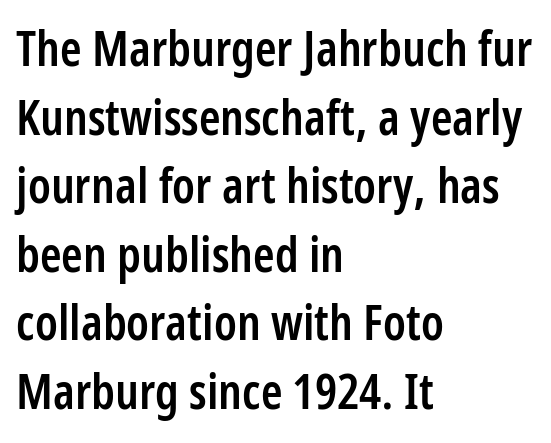
{"serif": "no", "italic": "no", "bold": "semi", "weight": "semibold", "width": "condensed", "stroke_contrast": "low", "x_height": "medium", "monospaced": "no", "underline": "no", "align": "left", "line_spacing": "normal", "line_spacing_ratio": 1.4, "letter_spacing": "normal", "letter_spacing_em": 0.0, "glyph_px": 49}
